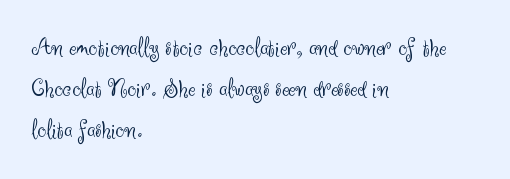
{"italic": "no", "bold": "no", "underline": "no", "align": "left", "line_spacing": "normal", "line_spacing_ratio": 1.51, "letter_spacing": "normal", "letter_spacing_em": 0.0, "glyph_px": 27}
